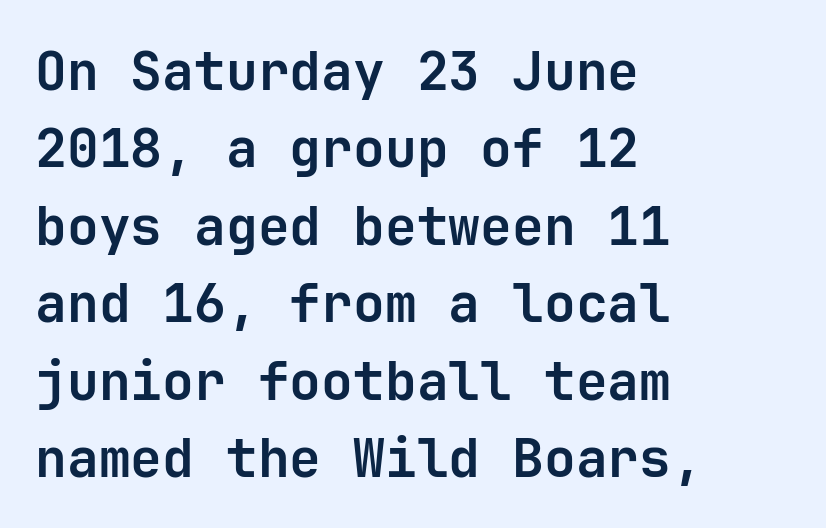
{"serif": "no", "italic": "no", "bold": "yes", "weight": "bold", "width": "normal", "stroke_contrast": "low", "x_height": "medium", "monospaced": "yes", "underline": "no", "align": "left", "line_spacing": "normal", "line_spacing_ratio": 1.46, "letter_spacing": "normal", "letter_spacing_em": 0.0, "glyph_px": 53}
